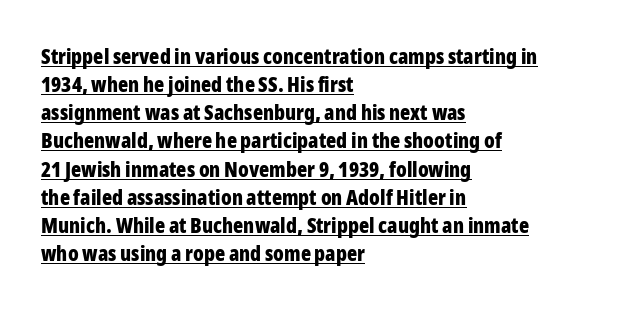
{"italic": "no", "bold": "yes", "underline": "yes", "align": "left", "line_spacing": "normal", "line_spacing_ratio": 1.34, "letter_spacing": "normal", "letter_spacing_em": 0.0, "glyph_px": 21}
